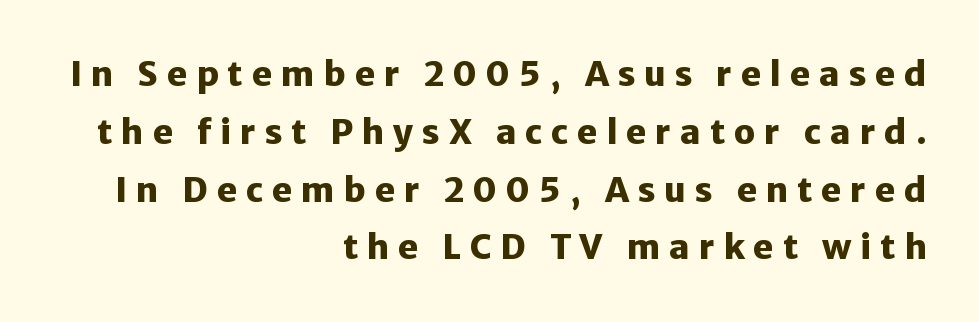
{"serif": "no", "italic": "no", "bold": "yes", "weight": "heavy", "width": "normal", "stroke_contrast": "low", "x_height": "medium", "monospaced": "no", "underline": "no", "align": "right", "line_spacing": "normal", "line_spacing_ratio": 1.7, "letter_spacing": "wide", "letter_spacing_em": 0.26, "glyph_px": 34}
